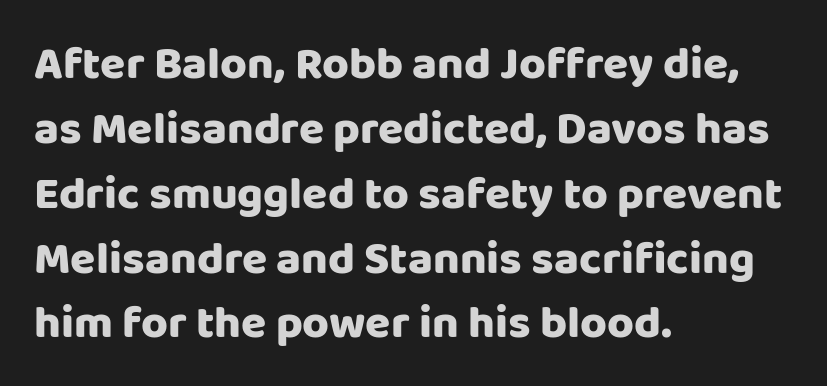
The image shows 46 px sans-serif type, upright; set left-aligned, normal line spacing (1.41x), normal letter spacing, not underlined; low stroke contrast and a large x-height.
